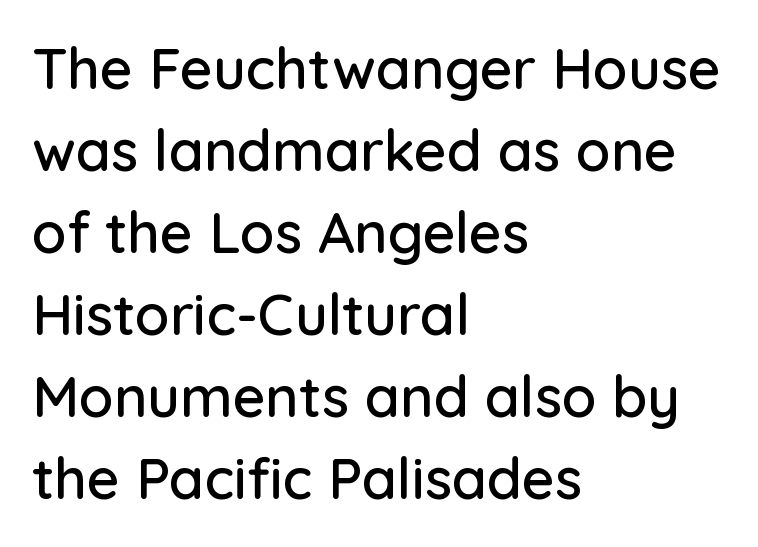
Q: Is the text italic (slanted)? A: No, it is upright.
Q: Is the typeface a serif or a sans-serif typeface? A: Sans-serif.
Q: Is the text underlined? A: No.
Q: How is the paragraph aligned? A: Left-aligned.
Q: Is the spacing between letters normal or unusually wide? A: Normal.
Q: Is the spacing between lines tight, normal or loose? A: Normal.
Q: Width (condensed, normal, or wide)? A: Normal.
Q: Stroke contrast? A: Low.
Q: x-height? A: Medium.
Q: Monospaced? A: No.
